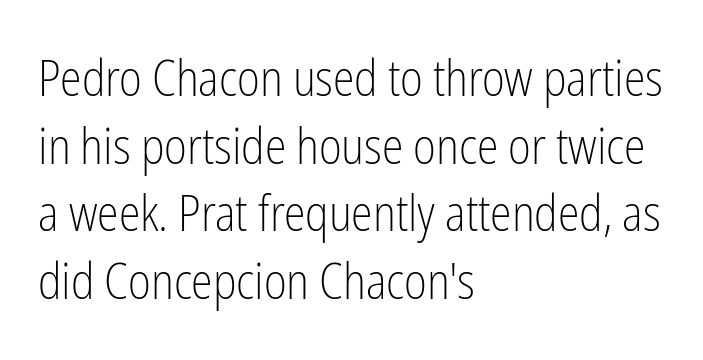
{"serif": "no", "italic": "no", "bold": "no", "weight": "light", "width": "condensed", "stroke_contrast": "low", "x_height": "medium", "monospaced": "no", "underline": "no", "align": "left", "line_spacing": "normal", "line_spacing_ratio": 1.38, "letter_spacing": "normal", "letter_spacing_em": 0.0, "glyph_px": 49}
